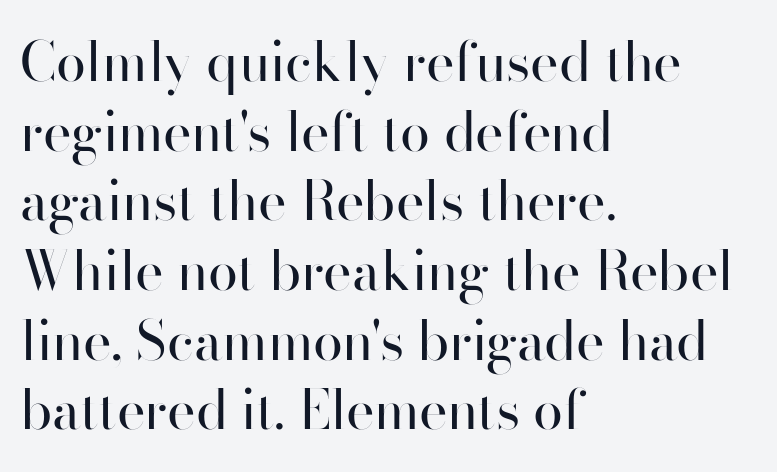
{"serif": "no", "italic": "no", "bold": "no", "weight": "regular", "width": "normal", "stroke_contrast": "high", "x_height": "small", "monospaced": "no", "underline": "no", "align": "left", "line_spacing": "normal", "line_spacing_ratio": 1.29, "letter_spacing": "normal", "letter_spacing_em": 0.0, "glyph_px": 54}
